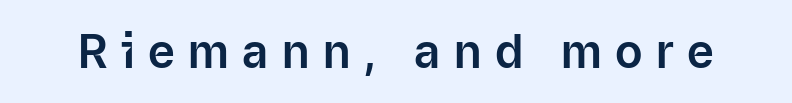
Note the varied advance widths — an 'i' is clearly narrower than an 'm'. Check under the words: just untouched page. No feet cap the strokes, marking this as sans-serif type. When letters stand straight like this, we call the style roman or upright. Look at the tracking — it's clearly loosened, letters drifting apart.
